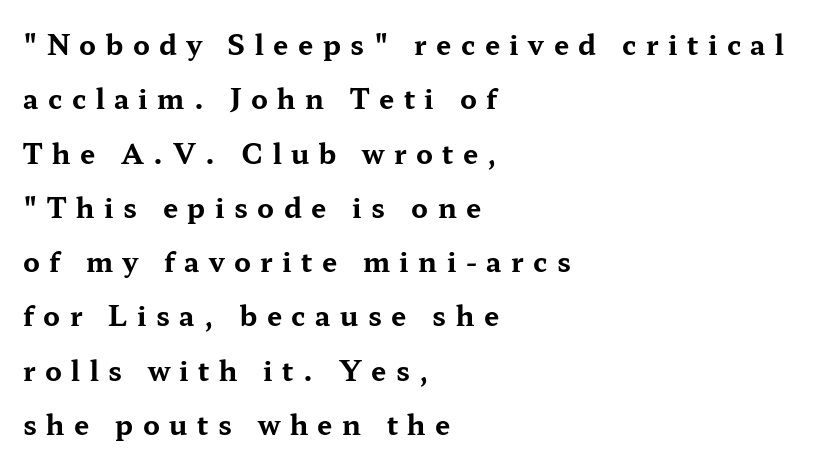
The image shows 27 px bold type, upright; set left-aligned, loose line spacing (2.01x), unusually wide letter spacing (+0.35 em), not underlined.
